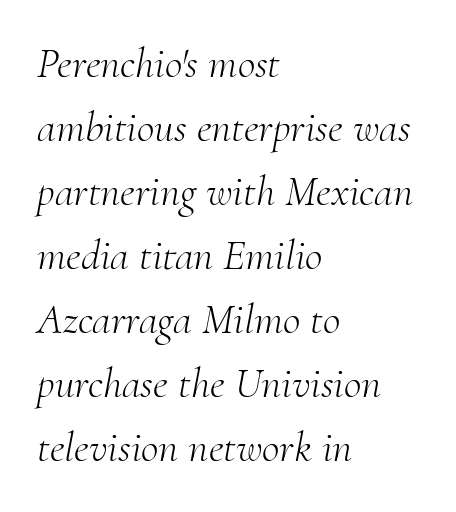
{"serif": "yes", "italic": "yes", "lean": "right", "slant_degrees": 10, "bold": "no", "weight": "light", "width": "normal", "stroke_contrast": "medium", "x_height": "small", "monospaced": "no", "underline": "no", "align": "left", "line_spacing": "normal", "line_spacing_ratio": 1.49, "letter_spacing": "normal", "letter_spacing_em": 0.0, "glyph_px": 43}
